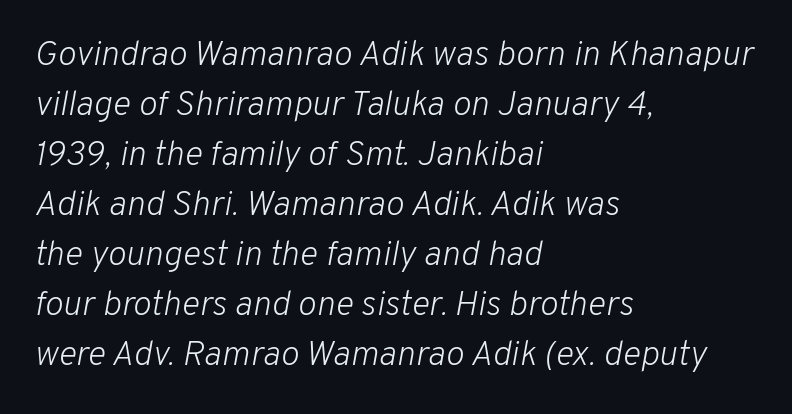
The image shows 35 px light type, italic (leaning right); set left-aligned, normal line spacing (1.43x), normal letter spacing, not underlined; low stroke contrast and a medium x-height.
